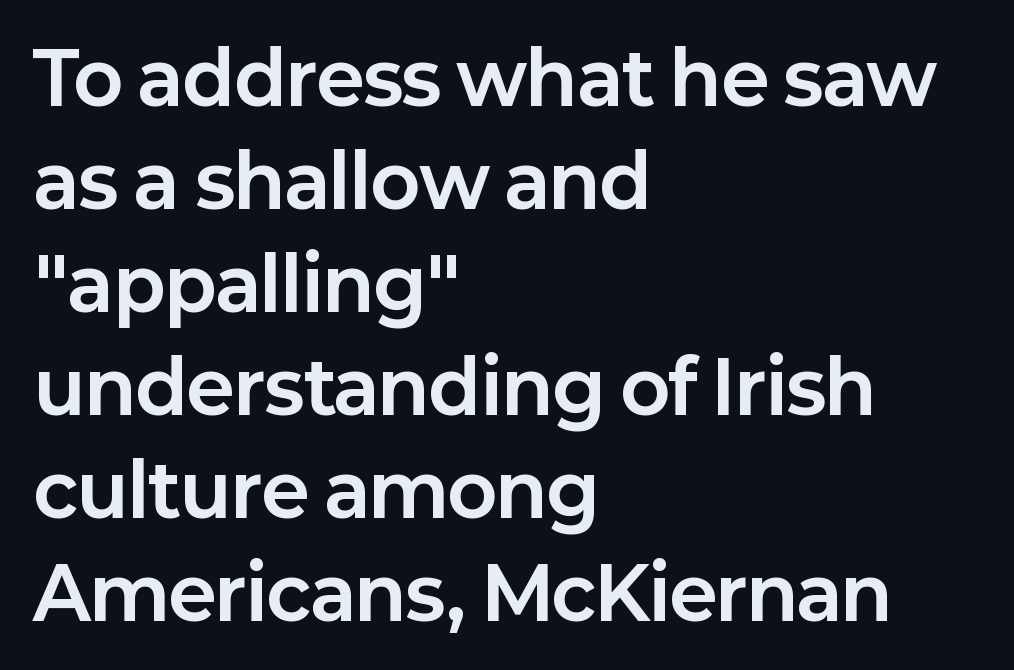
Q: Is the text bold? A: Yes.
Q: Is the text italic (slanted)? A: No, it is upright.
Q: Is the typeface a serif or a sans-serif typeface? A: Sans-serif.
Q: Is the text underlined? A: No.
Q: How is the paragraph aligned? A: Left-aligned.
Q: Is the spacing between letters normal or unusually wide? A: Normal.
Q: Is the spacing between lines tight, normal or loose? A: Normal.
Q: Width (condensed, normal, or wide)? A: Normal.
Q: Stroke contrast? A: Low.
Q: x-height? A: Medium.
Q: Monospaced? A: No.
